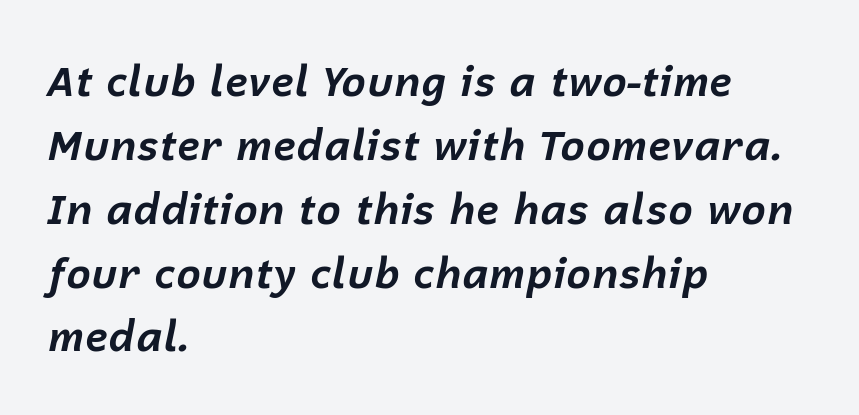
Q: Is the text bold? A: Yes.
Q: Is the text italic (slanted)? A: Yes, it leans right by about 12 degrees.
Q: Is the text underlined? A: No.
Q: How is the paragraph aligned? A: Left-aligned.
Q: Is the spacing between letters normal or unusually wide? A: Normal.
Q: Is the spacing between lines tight, normal or loose? A: Normal.
Q: Width (condensed, normal, or wide)? A: Normal.
Q: Stroke contrast? A: Low.
Q: x-height? A: Medium.
Q: Monospaced? A: No.
